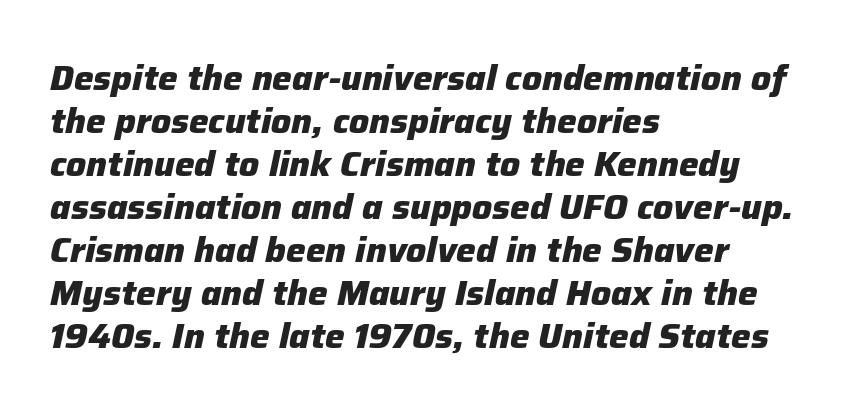
{"italic": "yes", "lean": "right", "slant_degrees": 12, "bold": "yes", "weight": "heavy", "width": "normal", "stroke_contrast": "low", "x_height": "medium", "monospaced": "no", "underline": "no", "align": "left", "line_spacing_ratio": 1.23, "letter_spacing": "normal", "letter_spacing_em": 0.0, "glyph_px": 35}
